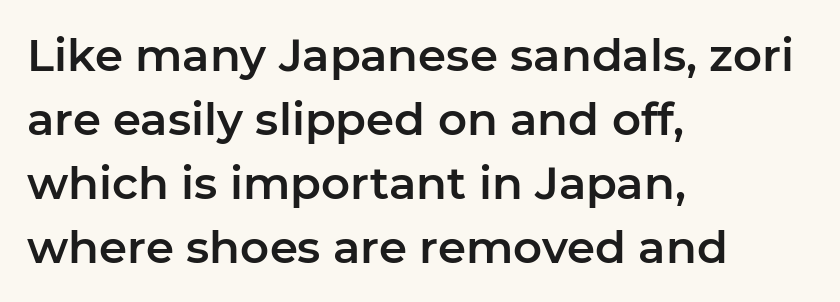
{"serif": "no", "italic": "no", "width": "normal", "stroke_contrast": "low", "x_height": "medium", "monospaced": "no", "underline": "no", "align": "left", "line_spacing": "normal", "line_spacing_ratio": 1.42, "letter_spacing": "normal", "letter_spacing_em": 0.0, "glyph_px": 45}
